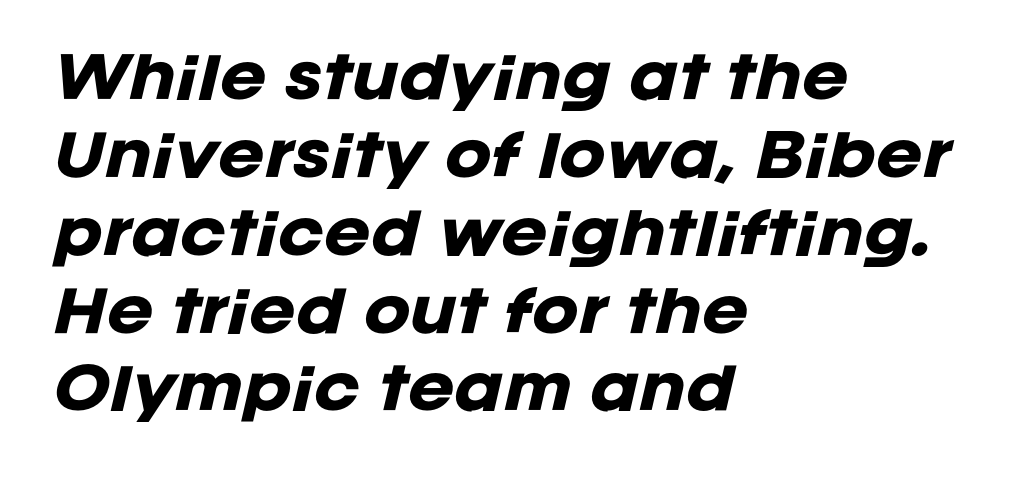
Q: Is the text bold? A: Yes.
Q: Is the text italic (slanted)? A: Yes, it leans right by about 12 degrees.
Q: Is the text underlined? A: No.
Q: How is the paragraph aligned? A: Left-aligned.
Q: Is the spacing between letters normal or unusually wide? A: Normal.
Q: Is the spacing between lines tight, normal or loose? A: Normal.
Q: Width (condensed, normal, or wide)? A: Normal.
Q: Stroke contrast? A: Low.
Q: x-height? A: Large.
Q: Monospaced? A: No.
